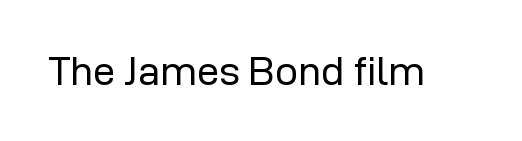
No italicization has been applied; the sample stays upright. The space directly below the letters is spotless. There is no visible air inserted between adjacent glyphs. Is this a heavy cut? Hardly; it is regular or lighter.
